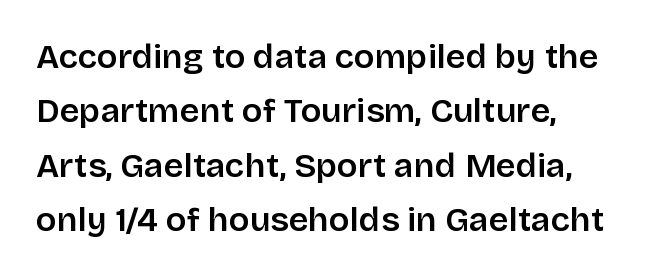
The text was rendered using a sans face with plain stroke endings. The string is rendered with underlining switched off. The letters sit at their default tracking, neither squeezed nor spread. Leading: standard.
